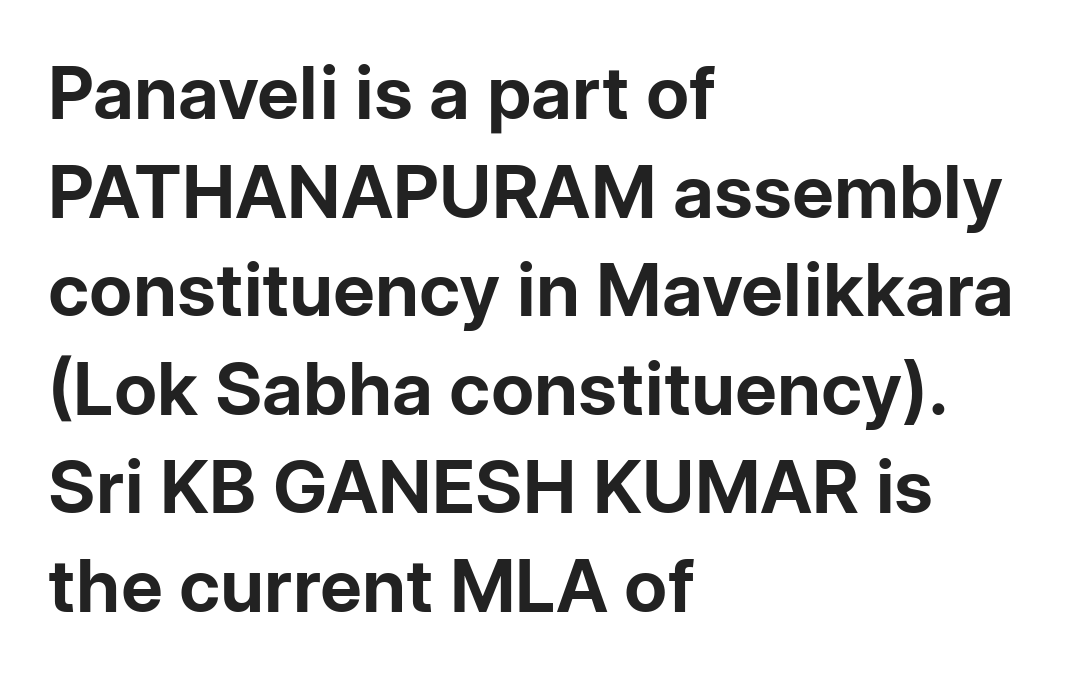
Q: Is the text bold? A: Yes.
Q: Is the text italic (slanted)? A: No, it is upright.
Q: Is the typeface a serif or a sans-serif typeface? A: Sans-serif.
Q: Is the text underlined? A: No.
Q: How is the paragraph aligned? A: Left-aligned.
Q: Is the spacing between letters normal or unusually wide? A: Normal.
Q: Is the spacing between lines tight, normal or loose? A: Normal.
Q: Width (condensed, normal, or wide)? A: Normal.
Q: Stroke contrast? A: Low.
Q: x-height? A: Medium.
Q: Monospaced? A: No.
